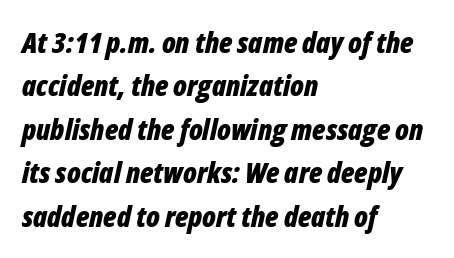
{"italic": "yes", "lean": "right", "slant_degrees": 12, "bold": "yes", "weight": "bold", "width": "condensed", "stroke_contrast": "low", "x_height": "medium", "monospaced": "no", "underline": "no", "align": "left", "line_spacing": "normal", "line_spacing_ratio": 1.5, "letter_spacing": "normal", "letter_spacing_em": 0.0, "glyph_px": 29}
